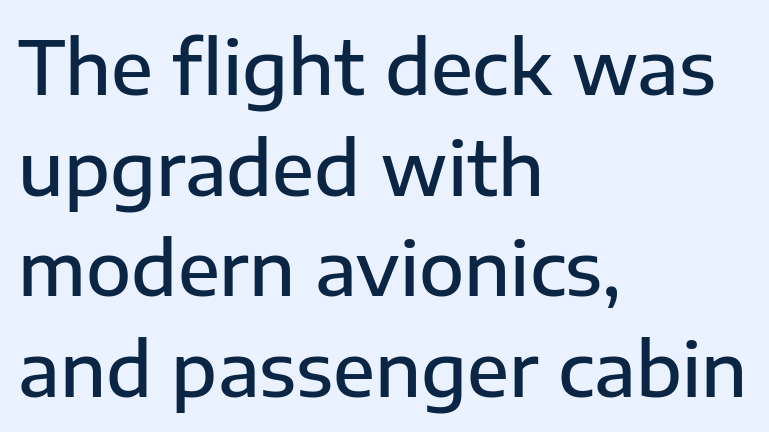
Q: Is the text bold? A: Semi-bold.
Q: Is the text italic (slanted)? A: No, it is upright.
Q: Is the typeface a serif or a sans-serif typeface? A: Sans-serif.
Q: Is the text underlined? A: No.
Q: How is the paragraph aligned? A: Left-aligned.
Q: Is the spacing between letters normal or unusually wide? A: Normal.
Q: Is the spacing between lines tight, normal or loose? A: Normal.
Q: Width (condensed, normal, or wide)? A: Normal.
Q: Stroke contrast? A: Low.
Q: x-height? A: Medium.
Q: Monospaced? A: No.
